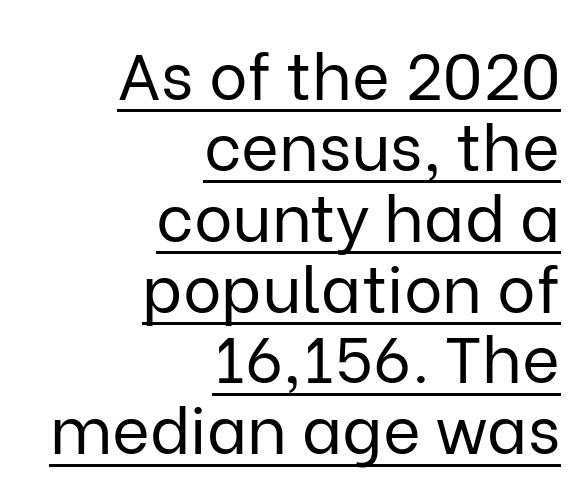
The image shows 65 px regular-weight sans-serif type, upright; set right-aligned, tight line spacing (1.09x), normal letter spacing, underlined; low stroke contrast and a medium x-height.
